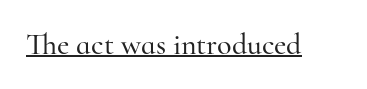
Proportional: the letters do not fall into vertical columns. Classification — serif. Like a heading marked for emphasis, these lines bear an underscore. The gaps between neighbouring characters are ordinary and unremarkable.
